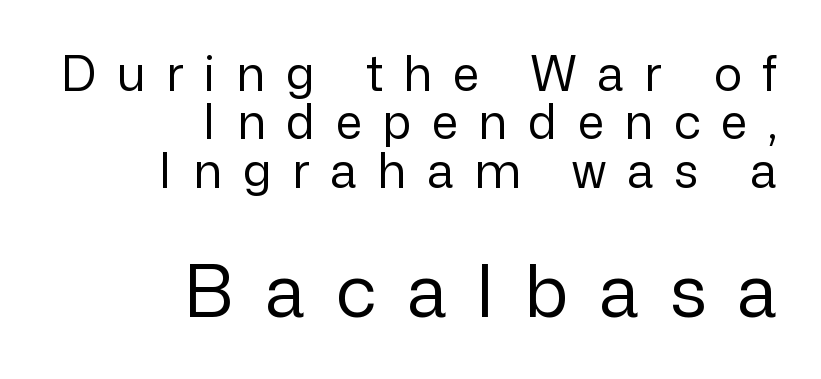
{"serif": "no", "italic": "no", "bold": "no", "weight": "regular", "width": "normal", "stroke_contrast": "low", "x_height": "medium", "monospaced": "no", "underline": "no", "align": "right", "line_spacing": "tight", "line_spacing_ratio": 1.01, "letter_spacing": "wide", "letter_spacing_em": 0.43, "larger_block": "second", "size_ratio": 1.5, "glyph_px": 72}
